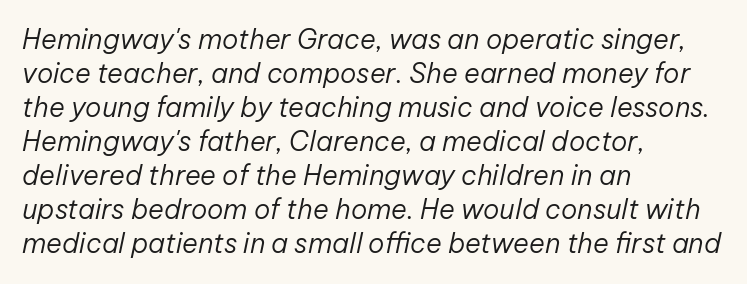
A classic flush-left, rag-right setting is used for this passage. Italic? Definitely — the glyphs are oblique. The space beneath each line is pristine and unruled. The rendering uses a moderate line-height, typical for paragraphs. Heft: none added — not bold.
